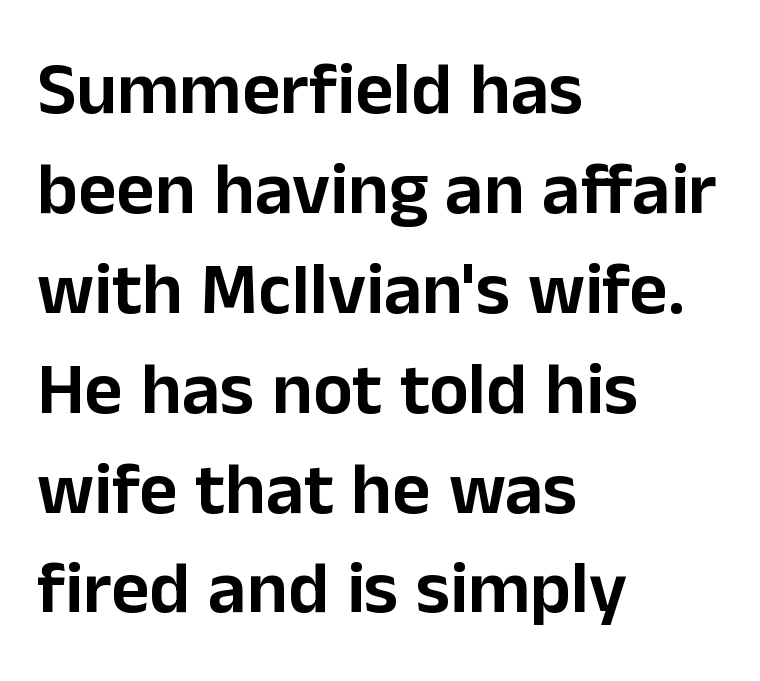
{"serif": "no", "italic": "no", "width": "normal", "stroke_contrast": "low", "x_height": "medium", "monospaced": "no", "underline": "no", "align": "left", "line_spacing": "normal", "line_spacing_ratio": 1.35, "letter_spacing": "normal", "letter_spacing_em": 0.0, "glyph_px": 74}
